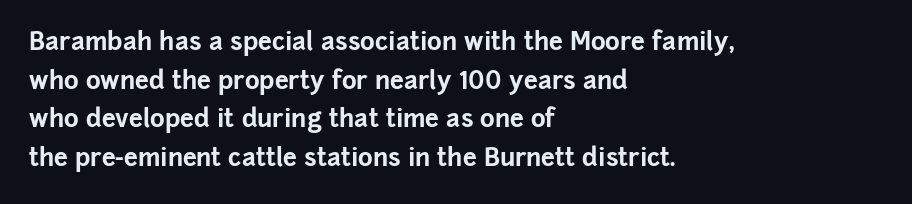
Lines of text with bare space underneath. Default kerning and tracking; the words read as compact shapes. Typeset ragged right — the left edge is the straight one. Regarding leading, the lines here are spaced in the standard way. Every stem runs plumb, perpendicular to the baseline.
